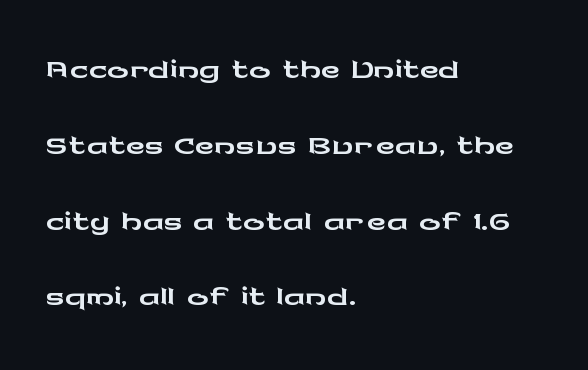
Q: Is the text italic (slanted)? A: No, it is upright.
Q: Is the typeface a serif or a sans-serif typeface? A: Sans-serif.
Q: Is the text underlined? A: No.
Q: How is the paragraph aligned? A: Left-aligned.
Q: Is the spacing between letters normal or unusually wide? A: Normal.
Q: Is the spacing between lines tight, normal or loose? A: Normal.
Q: Width (condensed, normal, or wide)? A: Wide.
Q: Stroke contrast? A: Low.
Q: x-height? A: Medium.
Q: Monospaced? A: No.
